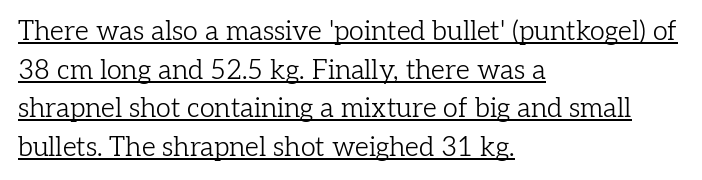
{"italic": "no", "bold": "no", "underline": "yes", "align": "left", "line_spacing": "normal", "line_spacing_ratio": 1.43, "letter_spacing": "normal", "letter_spacing_em": 0.0, "glyph_px": 27}
